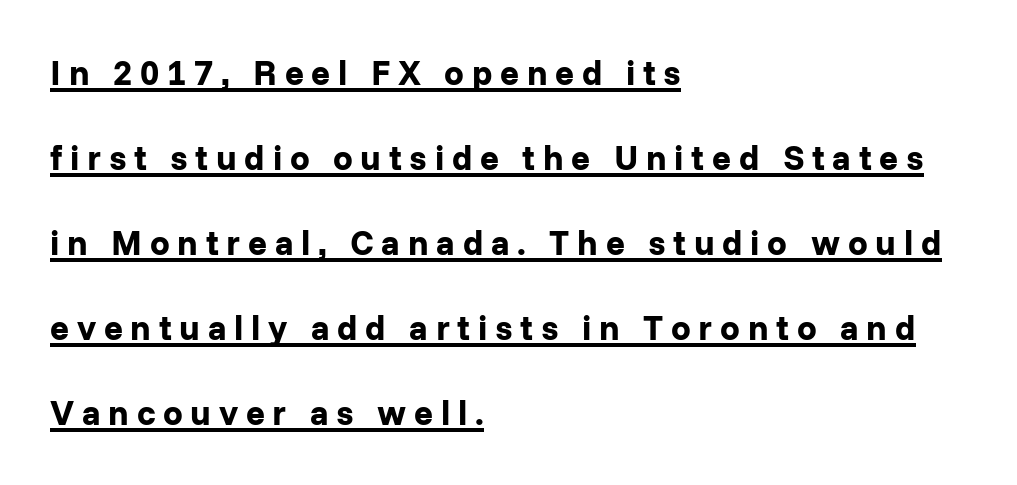
The image shows 35 px bold sans-serif type, upright; set left-aligned, loose line spacing (2.43x), unusually wide letter spacing (+0.22 em), underlined; low stroke contrast and a medium x-height.
